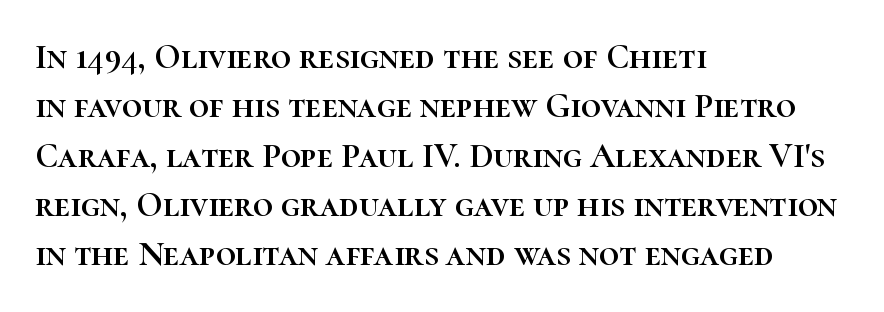
Q: Is the text italic (slanted)? A: No, it is upright.
Q: Is the text underlined? A: No.
Q: How is the paragraph aligned? A: Left-aligned.
Q: Is the spacing between letters normal or unusually wide? A: Normal.
Q: Is the spacing between lines tight, normal or loose? A: Normal.
Q: Width (condensed, normal, or wide)? A: Normal.
Q: Stroke contrast? A: High.
Q: x-height? A: Medium.
Q: Monospaced? A: No.
